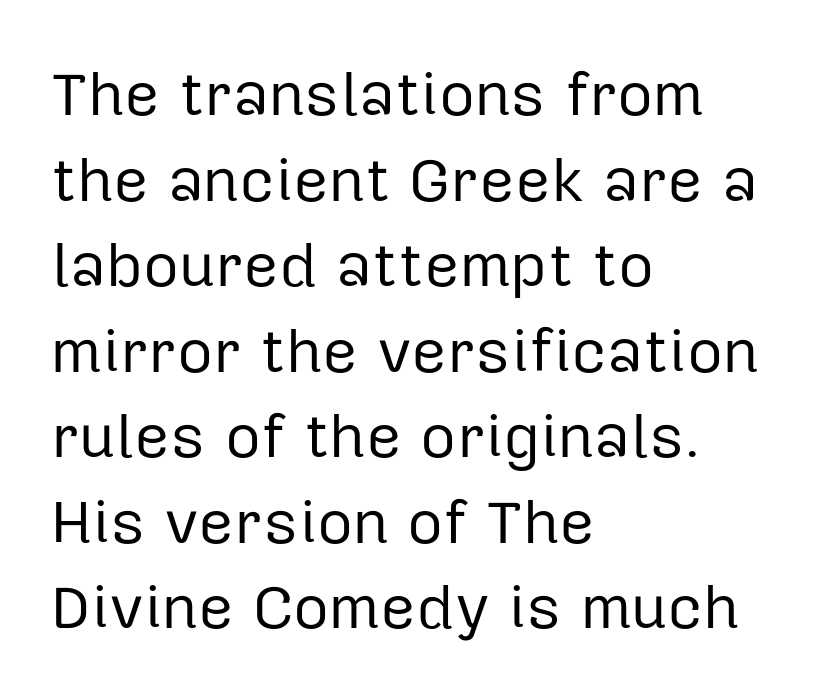
The image shows 62 px regular-weight sans-serif type, upright; set left-aligned, normal line spacing (1.38x), normal letter spacing, not underlined; low stroke contrast and a medium x-height.
